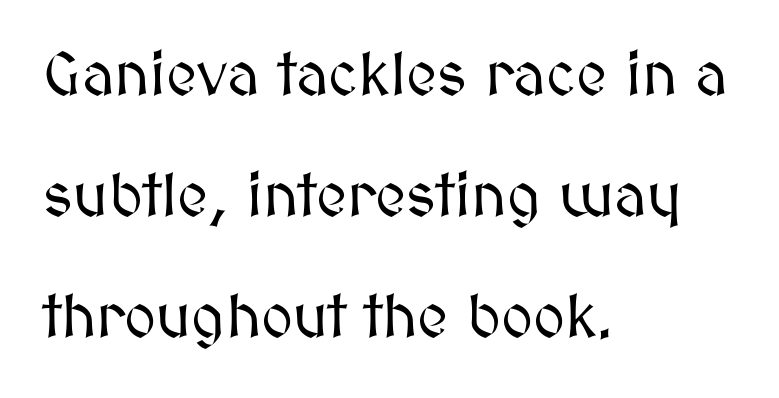
Q: Is the text italic (slanted)? A: No, it is upright.
Q: Is the text underlined? A: No.
Q: How is the paragraph aligned? A: Left-aligned.
Q: Is the spacing between letters normal or unusually wide? A: Normal.
Q: Is the spacing between lines tight, normal or loose? A: Loose.
Q: Width (condensed, normal, or wide)? A: Normal.
Q: Stroke contrast? A: Medium.
Q: x-height? A: Medium.
Q: Monospaced? A: No.
